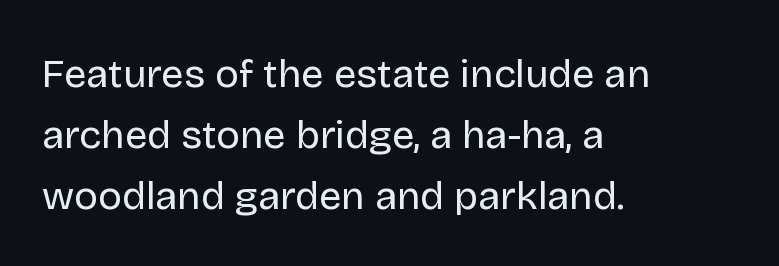
{"serif": "no", "italic": "no", "bold": "no", "weight": "regular", "width": "normal", "stroke_contrast": "low", "x_height": "large", "monospaced": "no", "underline": "no", "align": "left", "line_spacing": "normal", "line_spacing_ratio": 1.53, "letter_spacing": "normal", "letter_spacing_em": 0.0, "glyph_px": 40}
